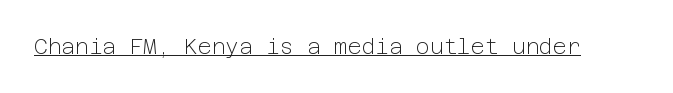
Q: Is the text bold? A: No.
Q: Is the text italic (slanted)? A: No, it is upright.
Q: Is the text underlined? A: Yes.
Q: Is the spacing between letters normal or unusually wide? A: Normal.
